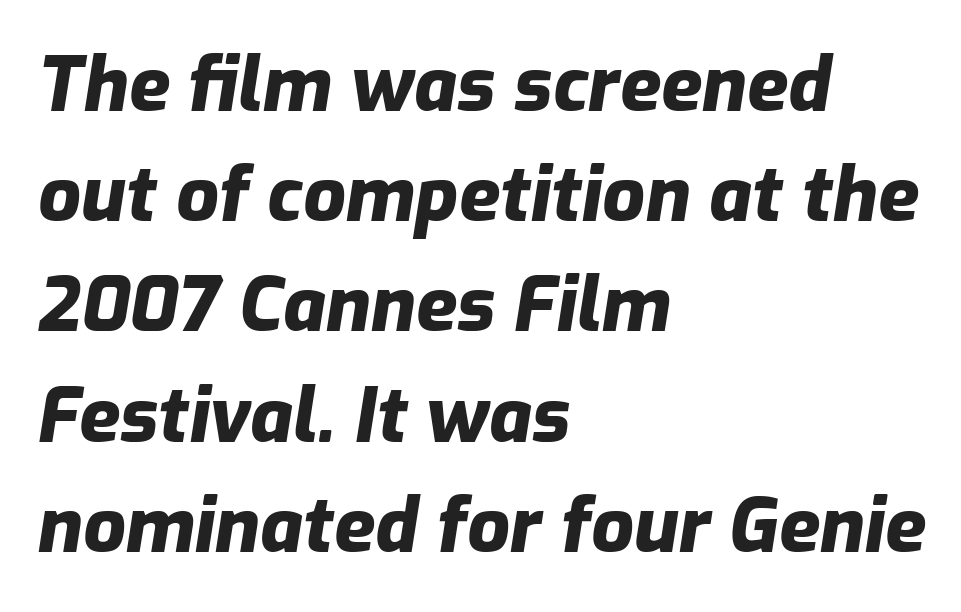
The image shows 75 px heavy type, italic (leaning right); set left-aligned, normal line spacing (1.47x), normal letter spacing, not underlined; low stroke contrast and a medium x-height.
